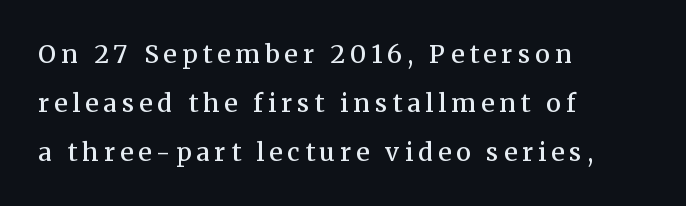
Q: Is the text bold? A: Semi-bold.
Q: Is the text italic (slanted)? A: No, it is upright.
Q: Is the text underlined? A: No.
Q: How is the paragraph aligned? A: Left-aligned.
Q: Is the spacing between letters normal or unusually wide? A: Unusually wide.
Q: Is the spacing between lines tight, normal or loose? A: Loose.
